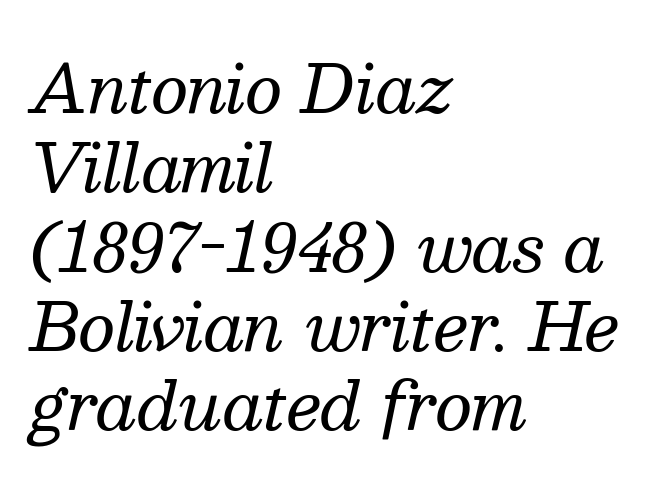
The image shows 65 px regular-weight serif type, italic (leaning right); set left-aligned, line spacing 1.22x, normal letter spacing, not underlined; medium stroke contrast and a medium x-height.
